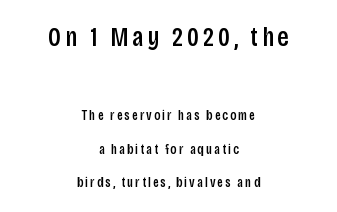
The passage shown is semibold, sitting just below true bold. Rows of type keep a wide berth in the vertical direction. The first block has been scaled up relative to the second. The compositor balanced each line on the midline. Ordinary non-slanted type is in use. The specimen omits any rule beneath the text block's lines.
